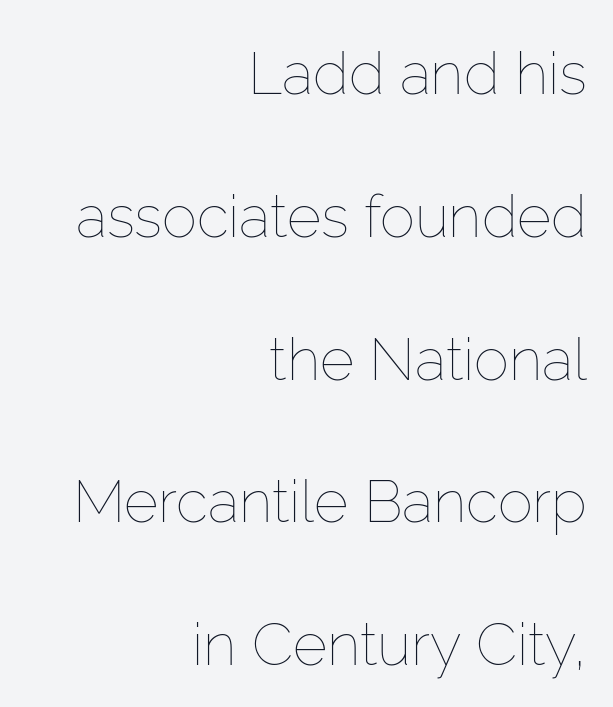
Q: Is the text bold? A: No.
Q: Is the text italic (slanted)? A: No, it is upright.
Q: Is the text underlined? A: No.
Q: How is the paragraph aligned? A: Right-aligned.
Q: Is the spacing between letters normal or unusually wide? A: Normal.
Q: Is the spacing between lines tight, normal or loose? A: Loose.
Q: Width (condensed, normal, or wide)? A: Normal.
Q: Stroke contrast? A: Low.
Q: x-height? A: Medium.
Q: Monospaced? A: No.
